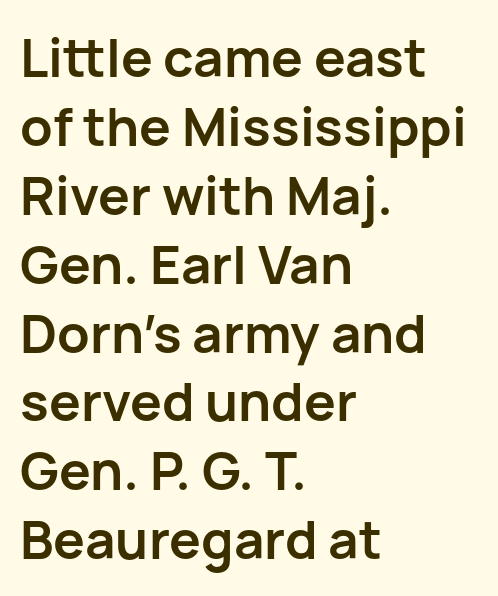
Q: Is the text bold? A: Yes.
Q: Is the text italic (slanted)? A: No, it is upright.
Q: Is the typeface a serif or a sans-serif typeface? A: Sans-serif.
Q: Is the text underlined? A: No.
Q: How is the paragraph aligned? A: Left-aligned.
Q: Is the spacing between letters normal or unusually wide? A: Normal.
Q: Is the spacing between lines tight, normal or loose? A: Normal.
Q: Width (condensed, normal, or wide)? A: Normal.
Q: Stroke contrast? A: Low.
Q: x-height? A: Medium.
Q: Monospaced? A: No.
